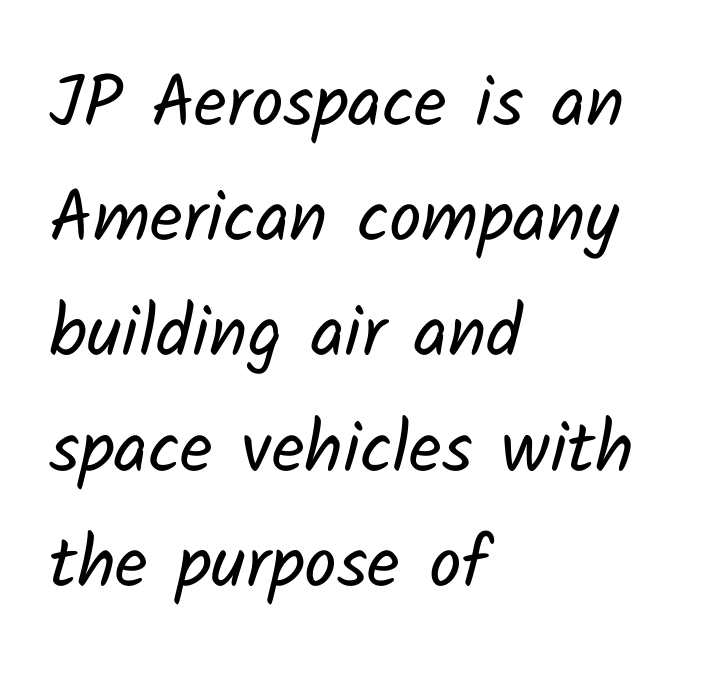
Q: Is the text bold? A: No.
Q: Is the typeface a serif or a sans-serif typeface? A: Sans-serif.
Q: Is the text underlined? A: No.
Q: How is the paragraph aligned? A: Left-aligned.
Q: Is the spacing between letters normal or unusually wide? A: Normal.
Q: Is the spacing between lines tight, normal or loose? A: Normal.
Q: Width (condensed, normal, or wide)? A: Normal.
Q: Stroke contrast? A: Low.
Q: x-height? A: Medium.
Q: Monospaced? A: No.
